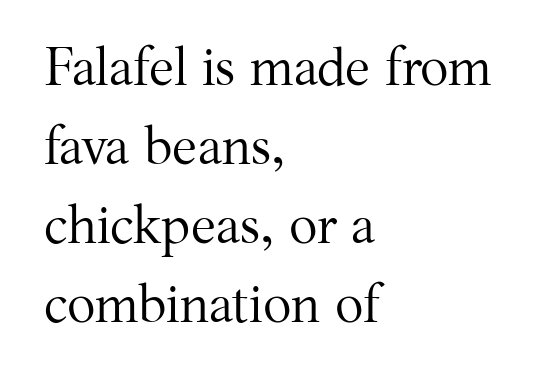
The image shows 53 px regular-weight serif type, upright; set left-aligned, normal line spacing (1.49x), normal letter spacing, not underlined; medium stroke contrast and a medium x-height.
